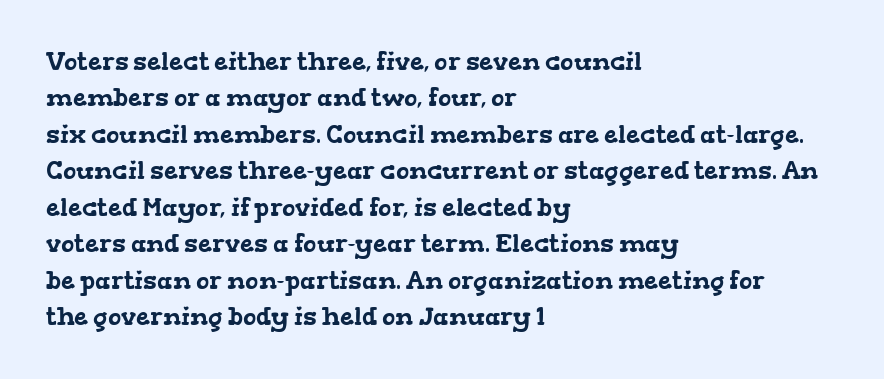
Quick note: interline space is typical. In CSS terms this would be text-align: left. Tracking here is standard; glyphs follow each other at the usual distance. Glance below the letters and you will spot only blank space.
